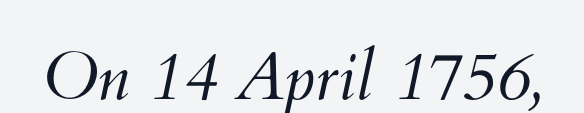
The image shows 67 px light type; set normal letter spacing, not underlined; medium stroke contrast and a small x-height.
